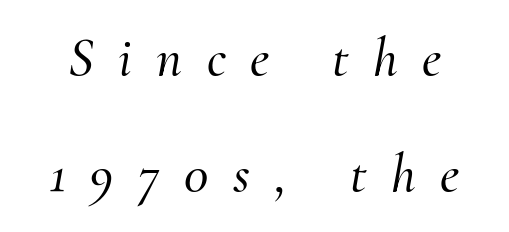
The image shows 55 px serif type, italic (leaning right); set loose line spacing (2.11x), unusually wide letter spacing (+0.45 em), not underlined; medium stroke contrast and a small x-height.
